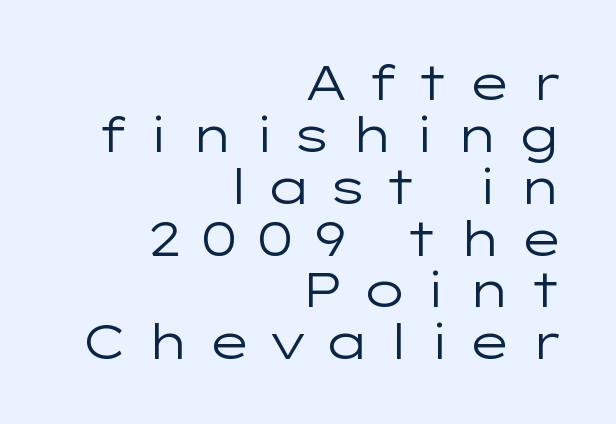
{"serif": "no", "italic": "no", "bold": "no", "weight": "regular", "width": "wide", "stroke_contrast": "low", "x_height": "medium", "monospaced": "no", "underline": "no", "align": "right", "line_spacing": "tight", "line_spacing_ratio": 1.08, "letter_spacing": "wide", "letter_spacing_em": 0.34, "glyph_px": 48}
